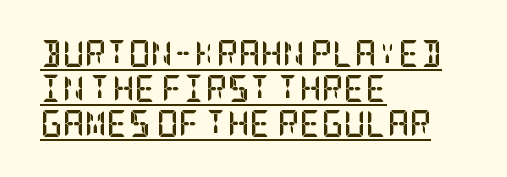
The letters are bold, with thick, heavy strokes. The paragraph has a hard left edge and a soft right edge. Honestly, the underline is the first thing you notice here. Every character sits straight up, as roman type does. Compared with typical paragraphs, the rows here are spaced about the same. How are the letters spaced? Ordinarily, with no added tracking.
